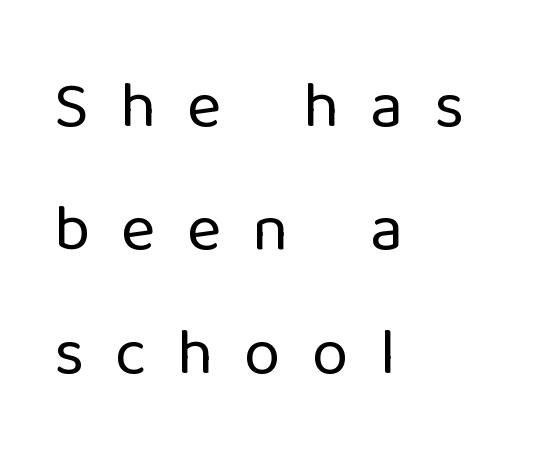
The image shows 66 px regular-weight sans-serif type, upright; set left-aligned, line spacing 1.87x, unusually wide letter spacing (+0.47 em), not underlined; low stroke contrast and a medium x-height.
